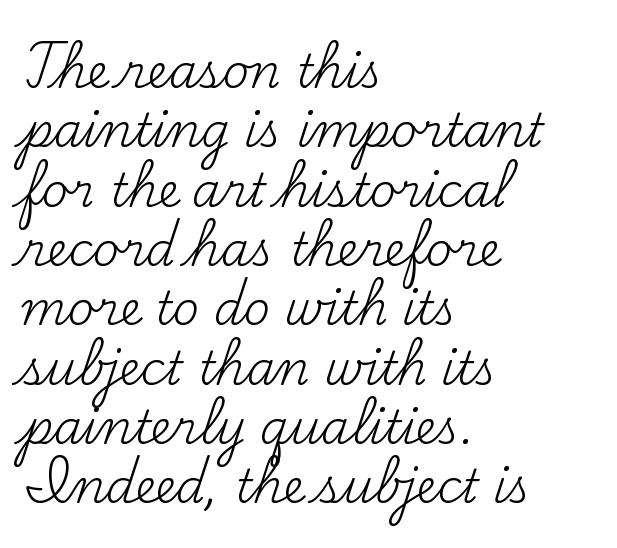
{"serif": "yes", "bold": "no", "weight": "regular", "width": "normal", "stroke_contrast": "medium", "x_height": "small", "monospaced": "no", "underline": "no", "align": "left", "line_spacing": "normal", "line_spacing_ratio": 1.29, "letter_spacing": "normal", "letter_spacing_em": 0.0, "glyph_px": 46}
